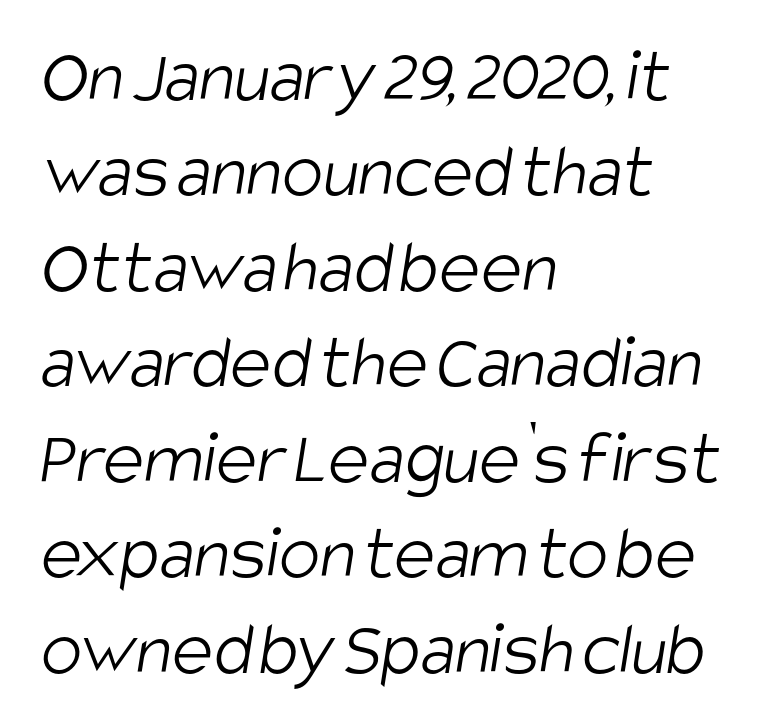
{"serif": "no", "bold": "no", "weight": "light", "width": "condensed", "stroke_contrast": "low", "x_height": "large", "monospaced": "no", "underline": "no", "align": "left", "line_spacing_ratio": 1.24, "letter_spacing": "normal", "letter_spacing_em": 0.0, "glyph_px": 77}
